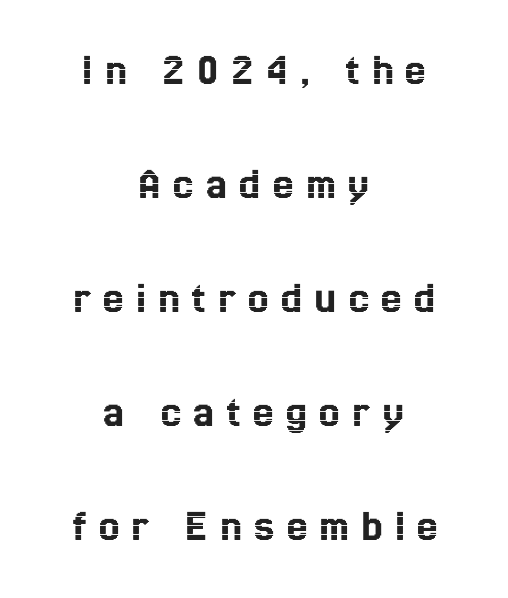
The image shows 46 px condensed type, upright; set centered, loose line spacing (2.48x), unusually wide letter spacing (+0.27 em), not underlined; a medium x-height.
